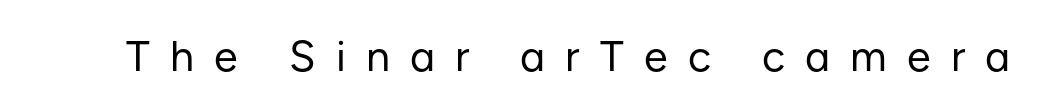
Q: Is the text bold? A: No.
Q: Is the text italic (slanted)? A: No, it is upright.
Q: Is the typeface a serif or a sans-serif typeface? A: Sans-serif.
Q: Is the text underlined? A: No.
Q: Is the spacing between letters normal or unusually wide? A: Unusually wide.
Q: Width (condensed, normal, or wide)? A: Normal.
Q: Stroke contrast? A: Low.
Q: x-height? A: Medium.
Q: Monospaced? A: No.
